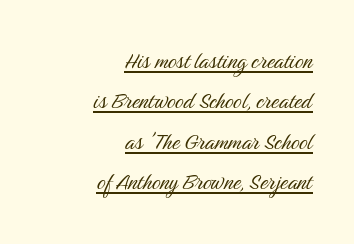
The image shows 27 px text type; set right-aligned, normal line spacing (1.5x), normal letter spacing, underlined.
